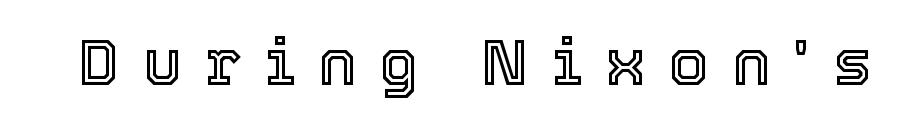
{"italic": "no", "width": "normal", "x_height": "medium", "monospaced": "no", "underline": "no", "letter_spacing": "wide", "letter_spacing_em": 0.36, "glyph_px": 64}
